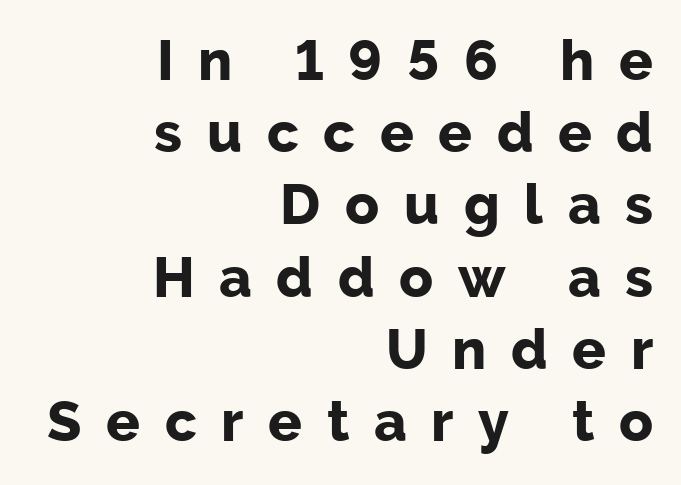
The image shows 56 px bold sans-serif type, upright; set right-aligned, normal line spacing (1.29x), unusually wide letter spacing (+0.44 em), not underlined; low stroke contrast and a medium x-height.
